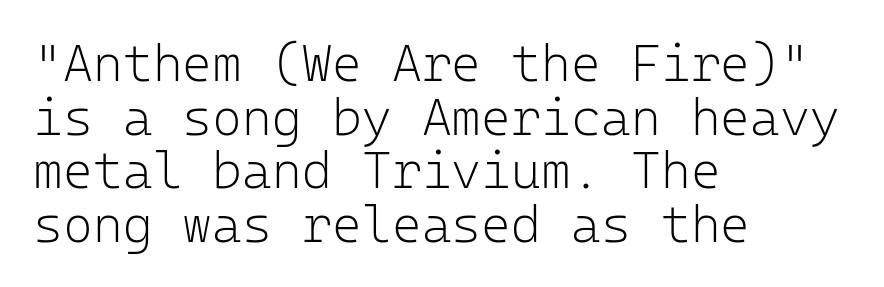
Italic: no, the glyphs are upright roman. The horizontal fit of the characters is conventional and even. Type without underlining. Spacing verdict: monospaced, one width for all characters.
